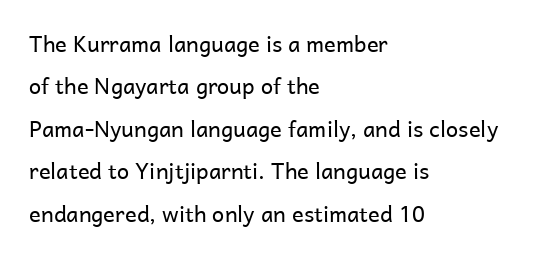
Q: Is the text bold? A: No.
Q: Is the text italic (slanted)? A: No, it is upright.
Q: Is the text underlined? A: No.
Q: How is the paragraph aligned? A: Left-aligned.
Q: Is the spacing between letters normal or unusually wide? A: Normal.
Q: Is the spacing between lines tight, normal or loose? A: Loose.
